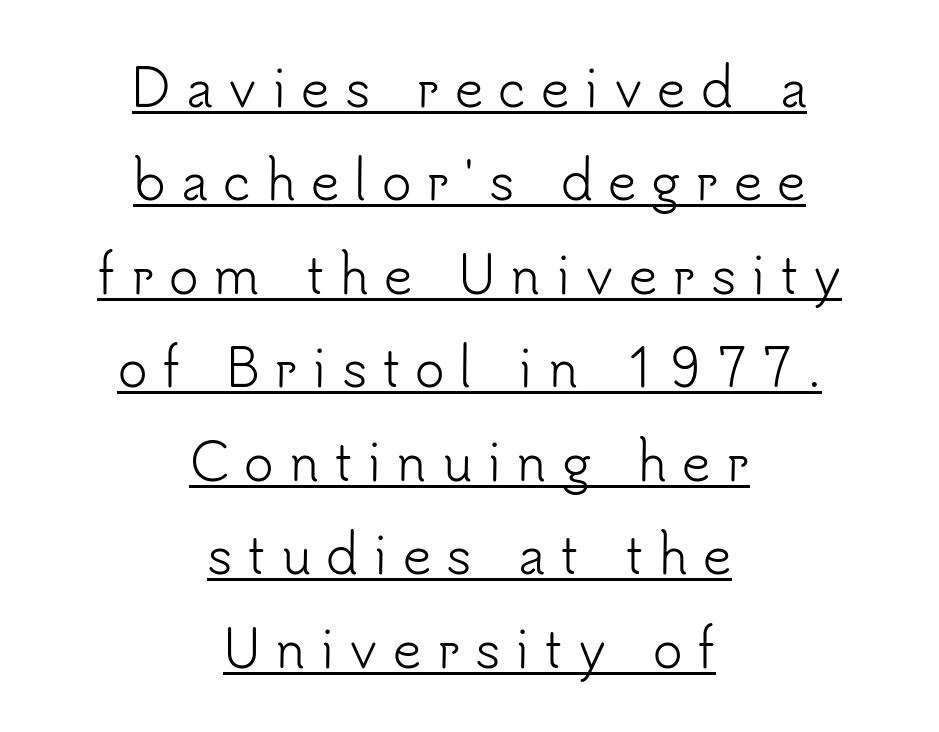
{"serif": "no", "italic": "no", "bold": "no", "weight": "light", "width": "normal", "stroke_contrast": "low", "x_height": "small", "monospaced": "no", "underline": "yes", "align": "center", "line_spacing_ratio": 1.87, "letter_spacing": "wide", "letter_spacing_em": 0.3, "glyph_px": 50}
